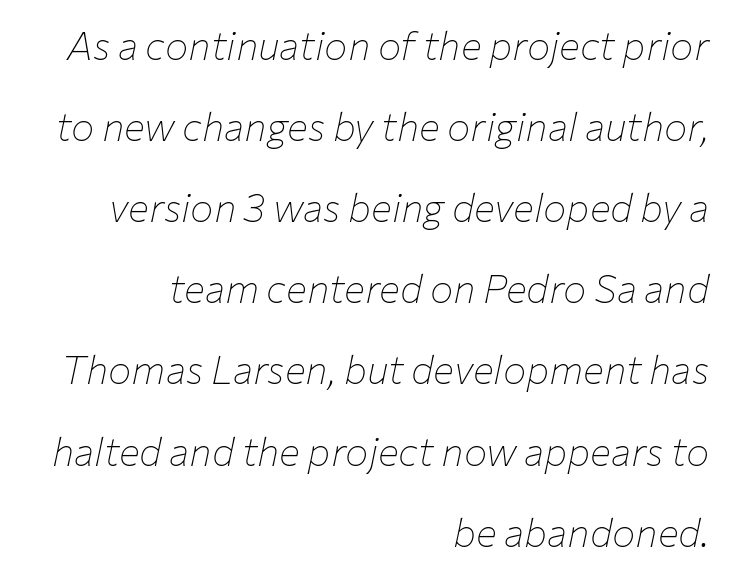
The text carries the slant typical of an italic or oblique font. The zone under the glyphs is completely vacant. You could not count columns in this text — the font is proportionally spaced. No heavy texture on the line: the type isn't bold.
